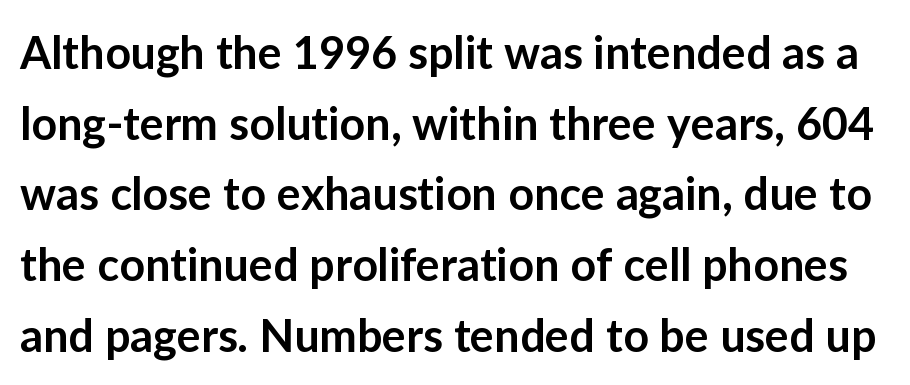
The passage shown is not underscored anywhere. Grotesque or geometric, the face here clearly has no serifs. This rendering leaves character spacing at its baseline value. Designer's note — italics off, roman on.
